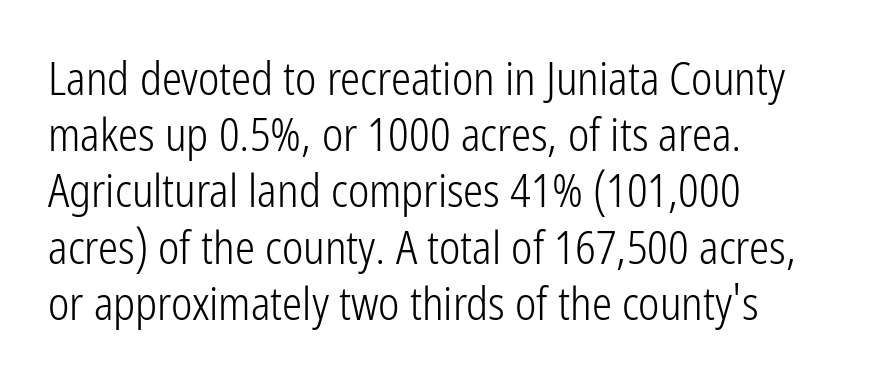
{"serif": "no", "italic": "no", "bold": "no", "weight": "light", "width": "condensed", "stroke_contrast": "low", "x_height": "medium", "monospaced": "no", "underline": "no", "align": "left", "line_spacing": "normal", "line_spacing_ratio": 1.25, "letter_spacing": "normal", "letter_spacing_em": 0.0, "glyph_px": 45}
